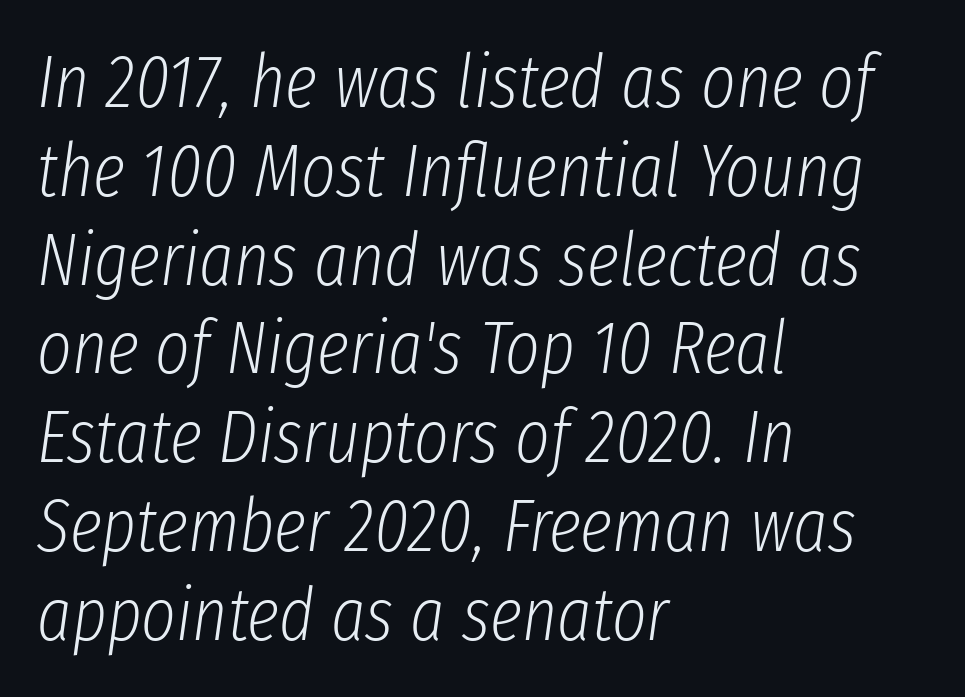
Q: Is the text bold? A: No.
Q: Is the text italic (slanted)? A: Yes, it leans right by about 8 degrees.
Q: Is the text underlined? A: No.
Q: How is the paragraph aligned? A: Left-aligned.
Q: Is the spacing between letters normal or unusually wide? A: Normal.
Q: Width (condensed, normal, or wide)? A: Condensed.
Q: Stroke contrast? A: Low.
Q: x-height? A: Medium.
Q: Monospaced? A: No.
